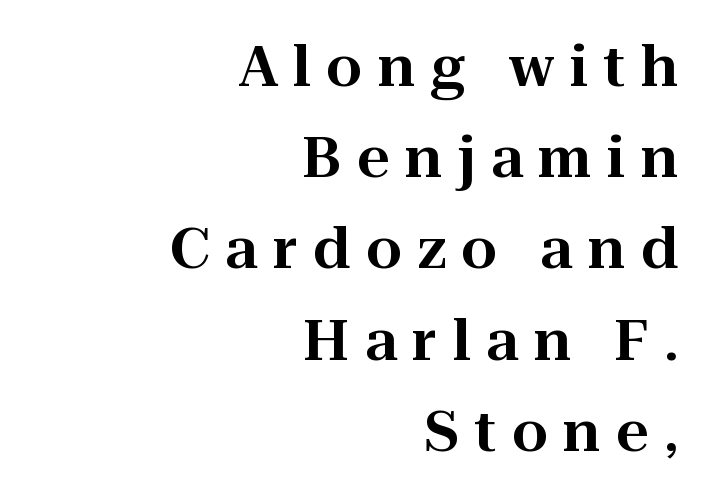
{"serif": "yes", "italic": "no", "width": "normal", "stroke_contrast": "high", "x_height": "medium", "monospaced": "no", "underline": "no", "align": "right", "line_spacing": "normal", "line_spacing_ratio": 1.6, "letter_spacing": "wide", "letter_spacing_em": 0.27, "glyph_px": 57}
